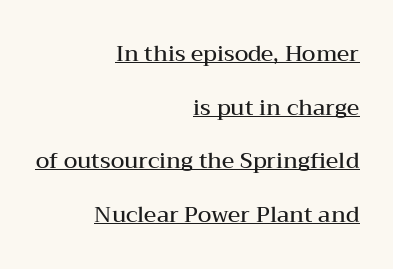
The image shows 22 px text type, upright; set right-aligned, loose line spacing (2.44x), normal letter spacing, underlined.
